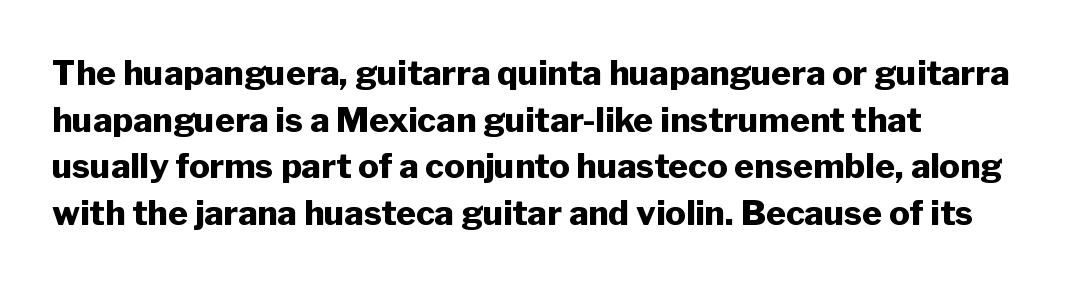
The image shows 34 px heavy sans-serif type, upright; set left-aligned, normal line spacing (1.37x), normal letter spacing, not underlined; low stroke contrast and a medium x-height.
